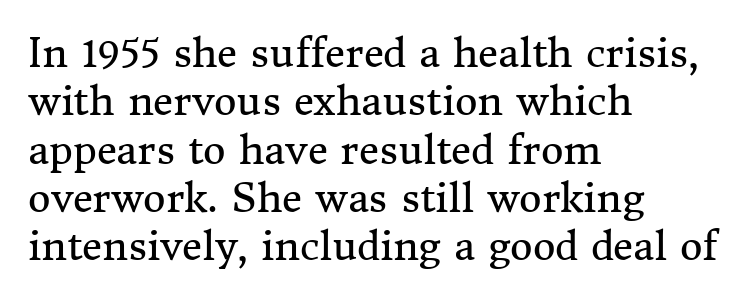
The image shows 39 px regular-weight serif type, upright; set left-aligned, line spacing 1.24x, normal letter spacing, not underlined; medium stroke contrast and a medium x-height.
